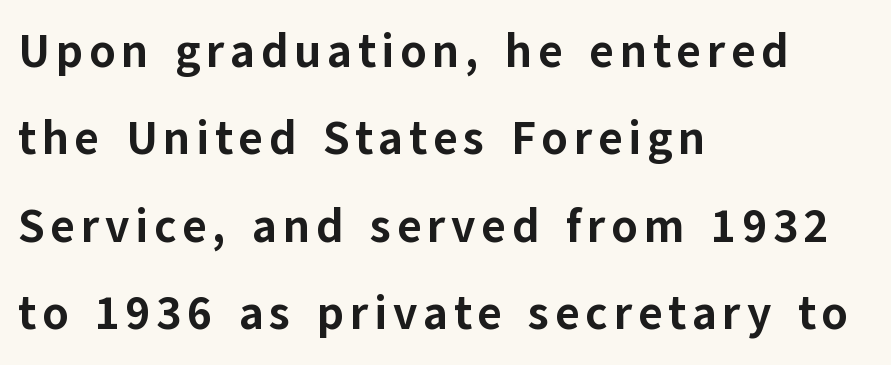
Teacher's note: observe the even left margin — that is flush-left alignment. The letters advance in unequal steps, a hallmark of proportional type. A full-strength bold gives these letters their thick strokes. The glyphs in this specimen are sans serif. Anything drawn beneath the words? Only blank space. Ascenders rise straight up at ninety degrees.
